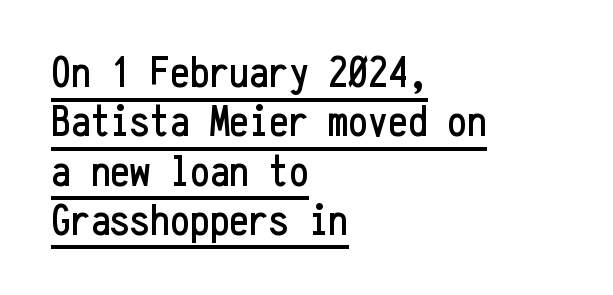
{"serif": "no", "italic": "no", "width": "condensed", "stroke_contrast": "low", "x_height": "medium", "monospaced": "yes", "underline": "yes", "align": "left", "line_spacing": "tight", "line_spacing_ratio": 1.12, "letter_spacing": "normal", "letter_spacing_em": 0.0, "glyph_px": 44}
